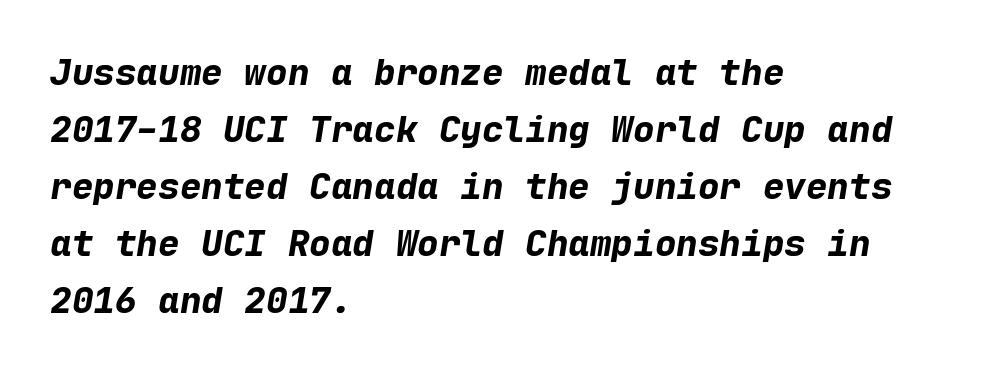
The image shows 36 px bold type, italic (leaning right), monospaced; set left-aligned, normal line spacing (1.58x), normal letter spacing, not underlined; low stroke contrast and a medium x-height.
